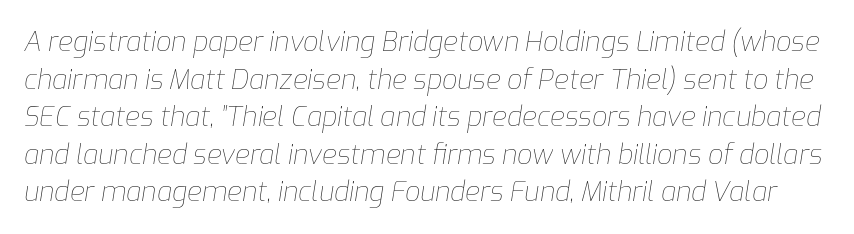
Q: Is the text bold? A: No.
Q: Is the text italic (slanted)? A: Yes, it leans right by about 9 degrees.
Q: Is the text underlined? A: No.
Q: Is the spacing between letters normal or unusually wide? A: Normal.
Q: Is the spacing between lines tight, normal or loose? A: Normal.
